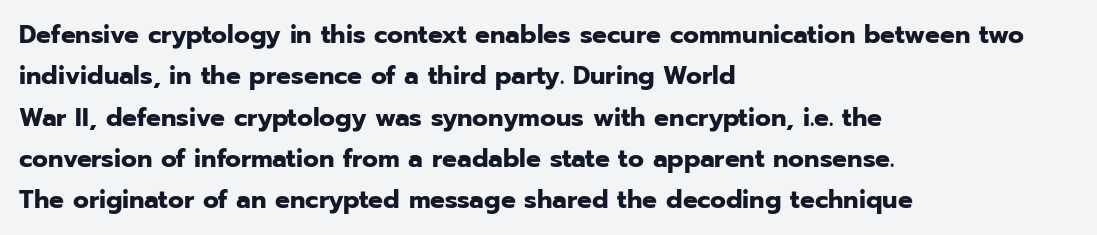
Q: Is the text bold? A: Yes.
Q: Is the text italic (slanted)? A: No, it is upright.
Q: Is the text underlined? A: No.
Q: How is the paragraph aligned? A: Left-aligned.
Q: Is the spacing between letters normal or unusually wide? A: Normal.
Q: Is the spacing between lines tight, normal or loose? A: Normal.
